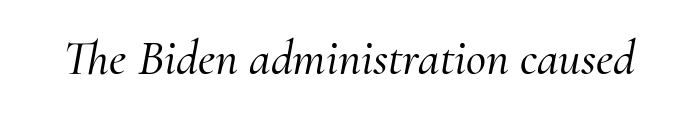
The image shows 49 px serif type, italic (leaning right); set normal letter spacing, not underlined; medium stroke contrast and a small x-height.
